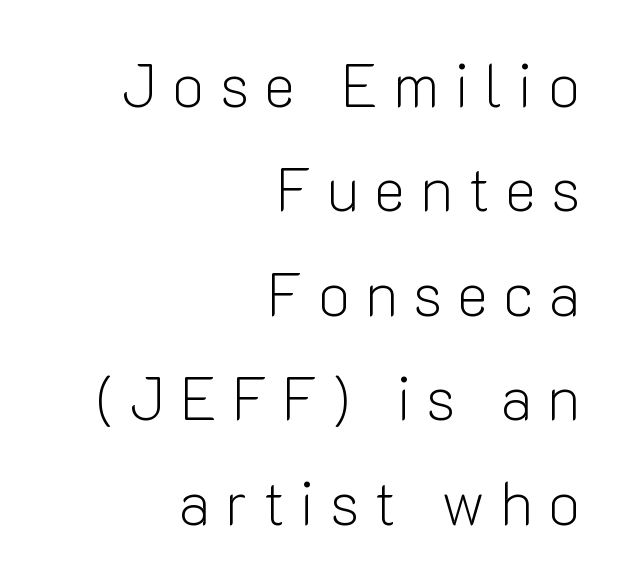
Q: Is the text bold? A: No.
Q: Is the text italic (slanted)? A: No, it is upright.
Q: Is the typeface a serif or a sans-serif typeface? A: Sans-serif.
Q: Is the text underlined? A: No.
Q: How is the paragraph aligned? A: Right-aligned.
Q: Is the spacing between letters normal or unusually wide? A: Unusually wide.
Q: Width (condensed, normal, or wide)? A: Normal.
Q: Stroke contrast? A: Low.
Q: x-height? A: Medium.
Q: Monospaced? A: No.
